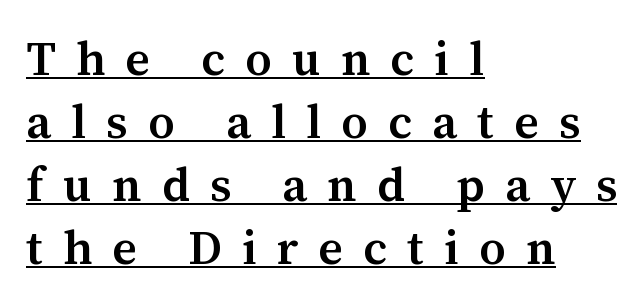
The image shows 47 px semibold serif type, upright; set left-aligned, normal line spacing (1.34x), unusually wide letter spacing (+0.43 em), underlined; medium stroke contrast and a medium x-height.
